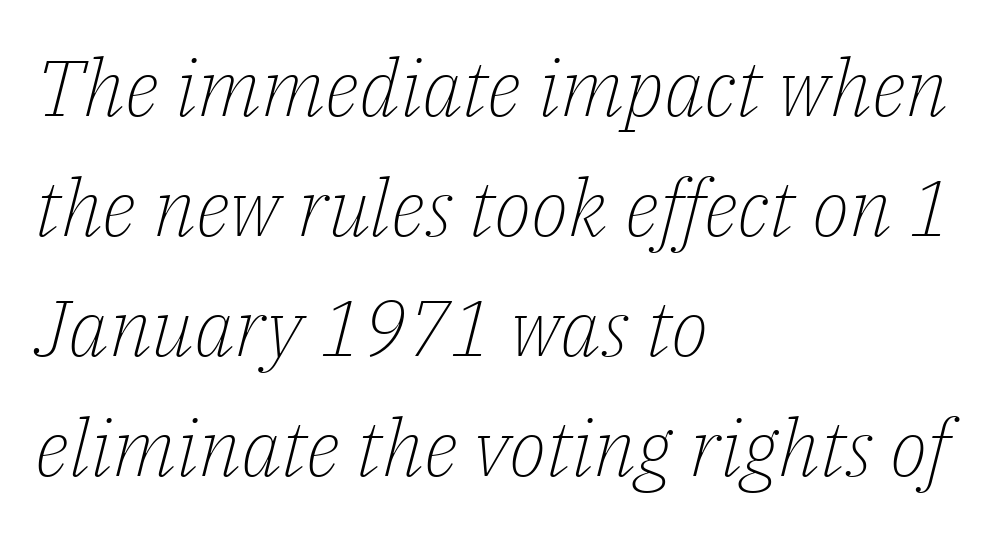
{"serif": "yes", "italic": "yes", "lean": "right", "slant_degrees": 14, "bold": "no", "weight": "light", "width": "normal", "stroke_contrast": "low", "x_height": "medium", "monospaced": "no", "underline": "no", "align": "left", "line_spacing": "normal", "line_spacing_ratio": 1.52, "letter_spacing": "normal", "letter_spacing_em": 0.0, "glyph_px": 79}
